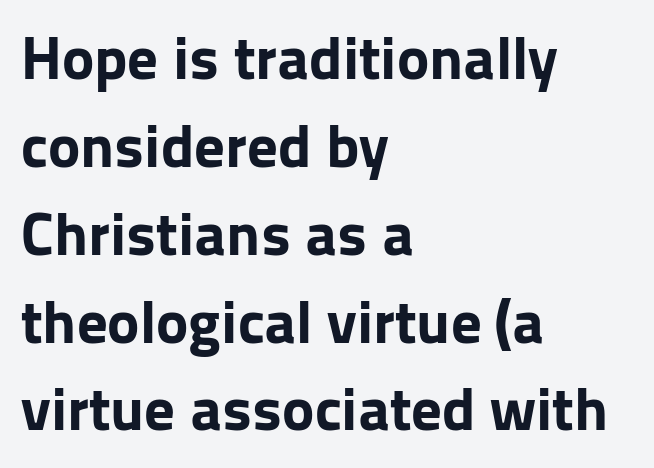
This sample uses a sans-serif face. There is no visible air inserted between adjacent glyphs. Is the block centered? No — it sits flush against the left margin. Set as a true bold cut, around the 700 mark. These lines are rendered in a variable-pitch font. The strip under each line holds only bare page.
